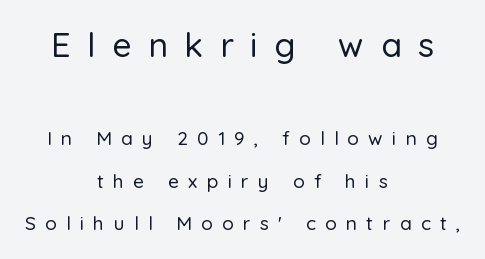
Each row of text sits above clean, open space. Leftover space on each line is divided equally before and after the words. Honestly, the rows look like they've been pulled way apart. Caption: upper text group enlarged, lower text group reduced.
